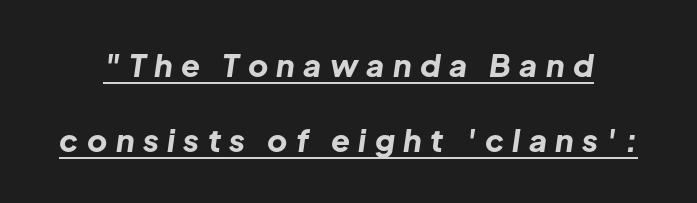
Think of a printed novel: that variable character pitch is what you see here. Short note: letters widely spaced. Each line of the rendering has a horizontal stroke beneath the glyphs. How would I describe the line gaps? Wide and relaxed.
